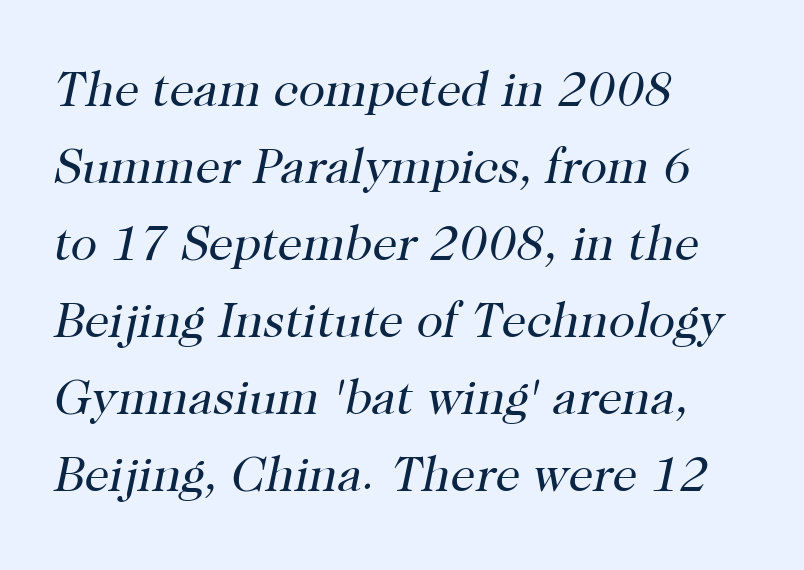
Q: Is the text bold? A: No.
Q: Is the text italic (slanted)? A: Yes, it leans right by about 12 degrees.
Q: Is the typeface a serif or a sans-serif typeface? A: Serif.
Q: Is the text underlined? A: No.
Q: How is the paragraph aligned? A: Left-aligned.
Q: Is the spacing between letters normal or unusually wide? A: Normal.
Q: Is the spacing between lines tight, normal or loose? A: Normal.
Q: Width (condensed, normal, or wide)? A: Normal.
Q: Stroke contrast? A: High.
Q: x-height? A: Medium.
Q: Monospaced? A: No.
